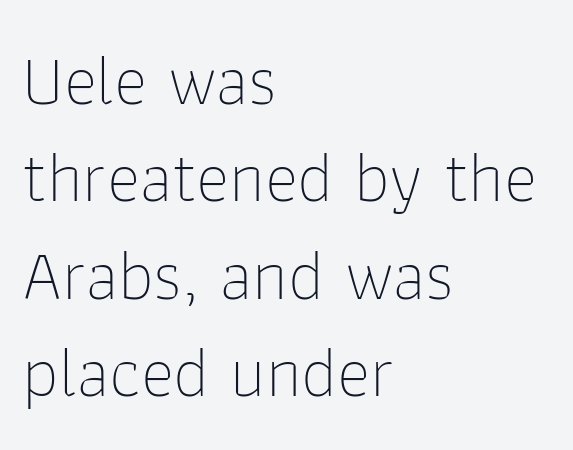
The gap between lines stays unmarked. Stroke mass is kept to a normal reading level or below. Leading matches the norm, producing a regular column. Every character sits straight up, as roman type does. Leftover space on each line is placed entirely after the last word. Each letter keeps its own natural width here, so spacing adapts to shape.
